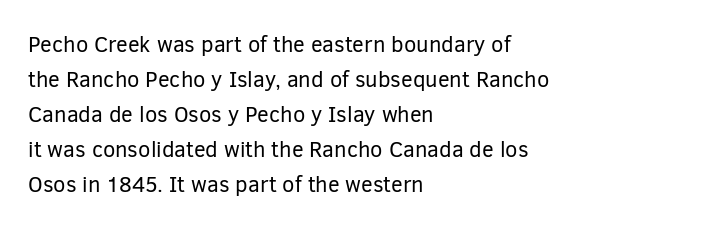
The image shows 22 px text type, upright; set left-aligned, normal line spacing (1.59x), normal letter spacing, not underlined.
